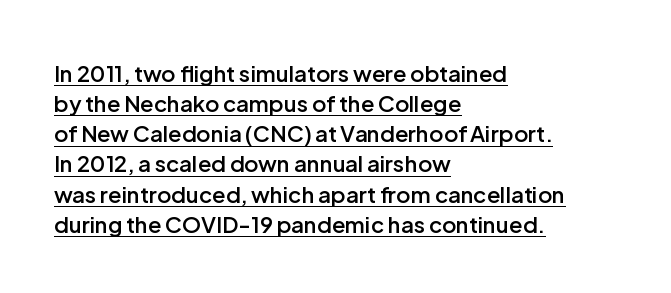
{"italic": "no", "bold": "semi", "underline": "yes", "align": "left", "line_spacing": "normal", "line_spacing_ratio": 1.37, "letter_spacing": "normal", "letter_spacing_em": 0.0, "glyph_px": 22}
